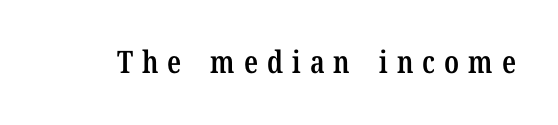
Is this a fixed-width face? No — the glyphs have proportional, varying widths. The passage shown has open, widely tracked lettering throughout. This is moderately heavy type, rendered in semibold. Nope, not italic — everything's standing straight. Old-style or modern, the face here clearly has serifs. Clear beneath every line of the passage.
